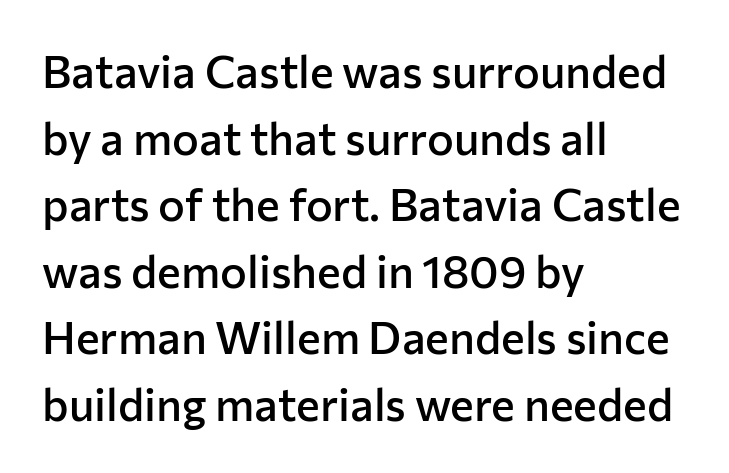
Q: Is the text bold? A: Semi-bold.
Q: Is the text italic (slanted)? A: No, it is upright.
Q: Is the typeface a serif or a sans-serif typeface? A: Sans-serif.
Q: Is the text underlined? A: No.
Q: How is the paragraph aligned? A: Left-aligned.
Q: Is the spacing between letters normal or unusually wide? A: Normal.
Q: Is the spacing between lines tight, normal or loose? A: Normal.
Q: Width (condensed, normal, or wide)? A: Normal.
Q: Stroke contrast? A: Low.
Q: x-height? A: Medium.
Q: Monospaced? A: No.
